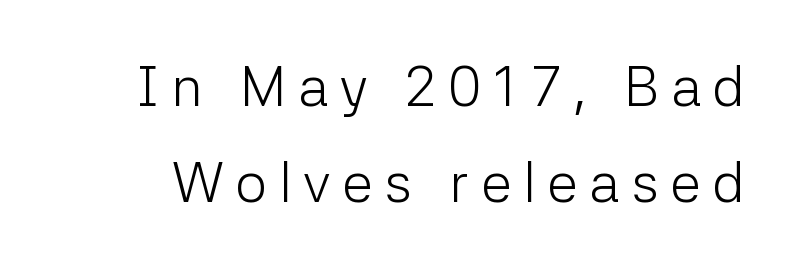
Q: Is the text bold? A: No.
Q: Is the text italic (slanted)? A: No, it is upright.
Q: Is the typeface a serif or a sans-serif typeface? A: Sans-serif.
Q: Is the text underlined? A: No.
Q: Is the spacing between letters normal or unusually wide? A: Unusually wide.
Q: Width (condensed, normal, or wide)? A: Normal.
Q: Stroke contrast? A: Low.
Q: x-height? A: Medium.
Q: Monospaced? A: No.
